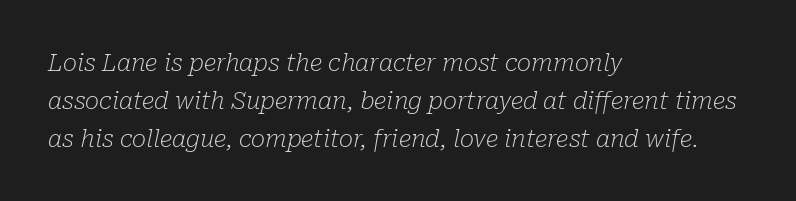
{"italic": "yes", "lean": "right", "slant_degrees": 10, "bold": "no", "underline": "no", "align": "left", "line_spacing": "normal", "line_spacing_ratio": 1.58, "letter_spacing": "normal", "letter_spacing_em": 0.0, "glyph_px": 24}
